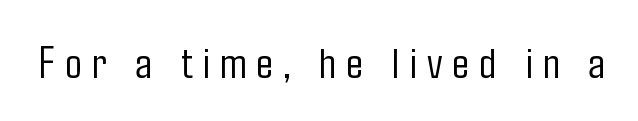
{"serif": "no", "italic": "no", "bold": "no", "weight": "light", "width": "condensed", "stroke_contrast": "low", "x_height": "medium", "monospaced": "no", "underline": "no", "letter_spacing": "wide", "letter_spacing_em": 0.22, "glyph_px": 45}
